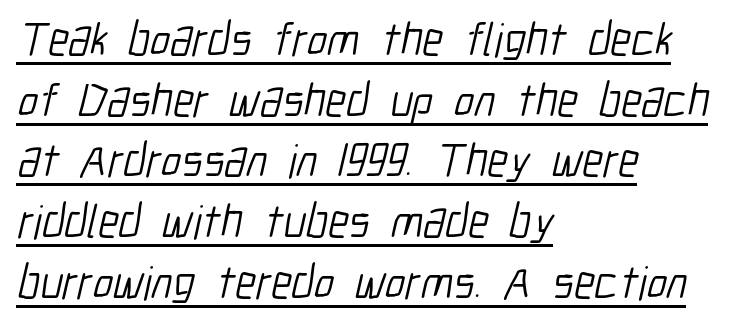
Q: Is the text bold? A: No.
Q: Is the typeface a serif or a sans-serif typeface? A: Sans-serif.
Q: Is the text underlined? A: Yes.
Q: How is the paragraph aligned? A: Left-aligned.
Q: Is the spacing between letters normal or unusually wide? A: Normal.
Q: Is the spacing between lines tight, normal or loose? A: Normal.
Q: Width (condensed, normal, or wide)? A: Condensed.
Q: Stroke contrast? A: Low.
Q: x-height? A: Medium.
Q: Monospaced? A: No.
